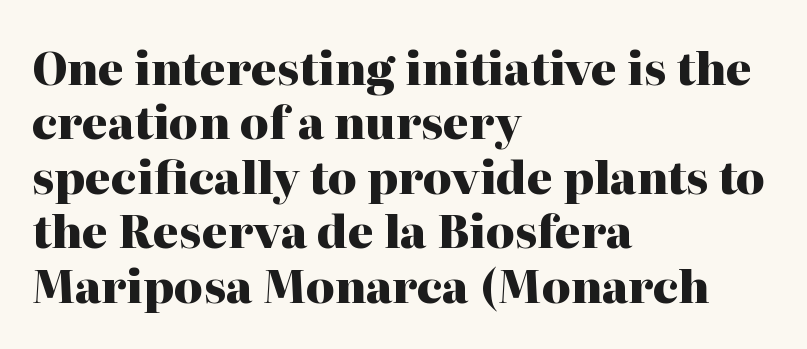
The image shows 45 px heavy serif type, upright; set left-aligned, line spacing 1.21x, normal letter spacing, not underlined; high stroke contrast and a medium x-height.
